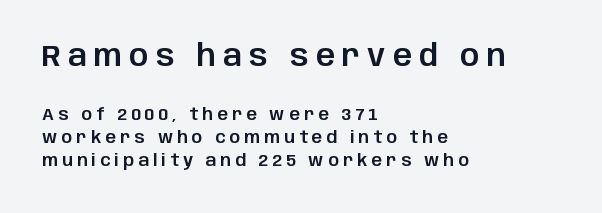
{"serif": "no", "italic": "no", "width": "normal", "stroke_contrast": "low", "x_height": "large", "monospaced": "no", "underline": "no", "align": "left", "line_spacing": "normal", "line_spacing_ratio": 1.34, "letter_spacing": "wide", "letter_spacing_em": 0.24, "larger_block": "first", "size_ratio": 1.76, "glyph_px": 30}
